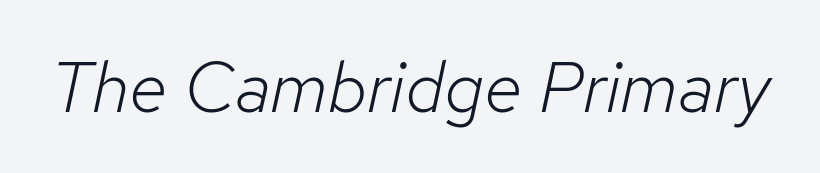
{"italic": "yes", "lean": "right", "slant_degrees": 12, "bold": "no", "weight": "light", "width": "normal", "stroke_contrast": "low", "x_height": "medium", "monospaced": "no", "underline": "no", "letter_spacing": "normal", "letter_spacing_em": 0.0, "glyph_px": 71}
